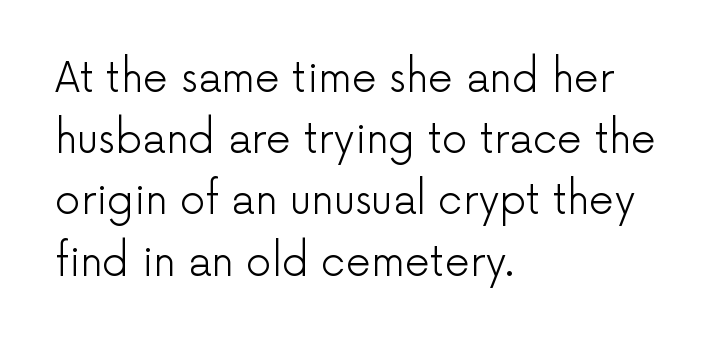
The image shows 40 px light sans-serif type, upright; set left-aligned, normal line spacing (1.53x), normal letter spacing, not underlined; low stroke contrast and a medium x-height.
